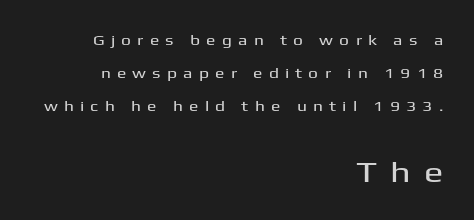
{"serif": "no", "italic": "no", "width": "wide", "stroke_contrast": "medium", "x_height": "medium", "monospaced": "no", "underline": "no", "align": "right", "line_spacing": "loose", "line_spacing_ratio": 2.37, "letter_spacing": "wide", "letter_spacing_em": 0.44, "larger_block": "second", "size_ratio": 2.07, "glyph_px": 29}
